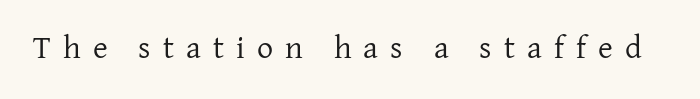
{"serif": "yes", "italic": "no", "bold": "no", "weight": "regular", "width": "normal", "stroke_contrast": "low", "x_height": "medium", "monospaced": "no", "underline": "no", "letter_spacing": "wide", "letter_spacing_em": 0.38, "glyph_px": 32}
